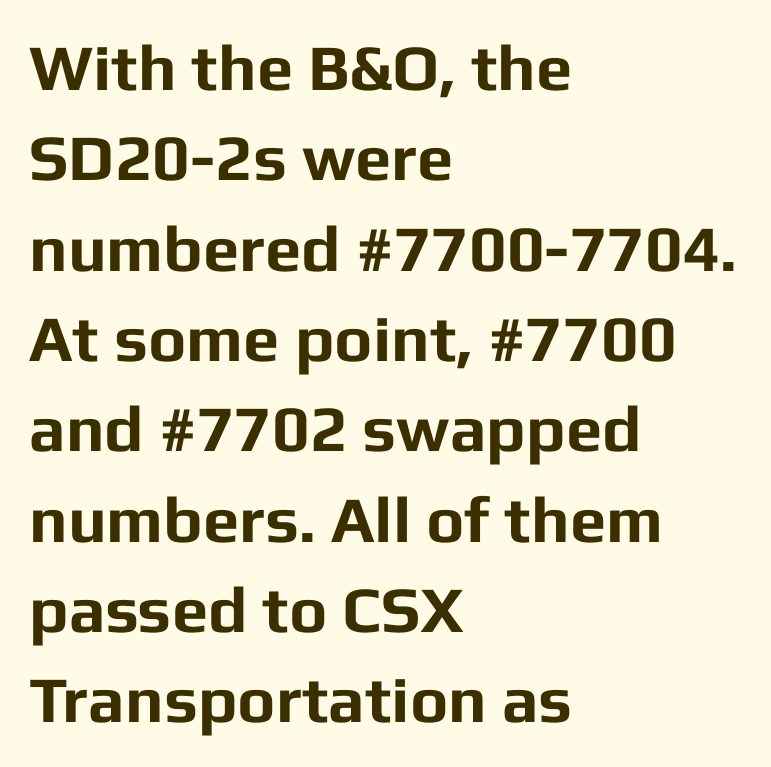
Typesetter's note: full bold, strokes at maximum text heaviness. The typeface chosen for these lines omits serifs. Descender tails drop into unmarked territory. Characters follow at the spacing the type designer built in.
